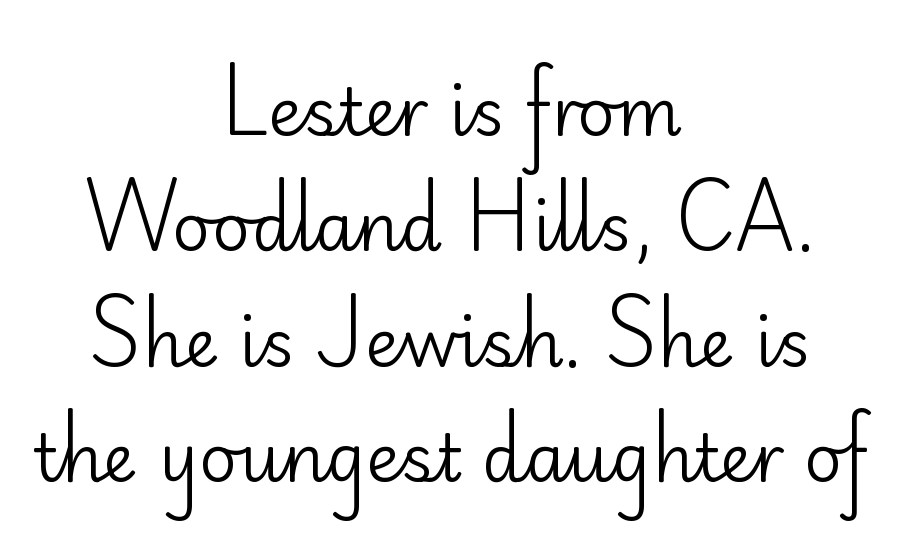
Q: Is the text bold? A: No.
Q: Is the text italic (slanted)? A: No, it is upright.
Q: Is the typeface a serif or a sans-serif typeface? A: Sans-serif.
Q: Is the text underlined? A: No.
Q: How is the paragraph aligned? A: Centered.
Q: Is the spacing between letters normal or unusually wide? A: Normal.
Q: Width (condensed, normal, or wide)? A: Normal.
Q: Stroke contrast? A: Low.
Q: x-height? A: Small.
Q: Monospaced? A: No.
